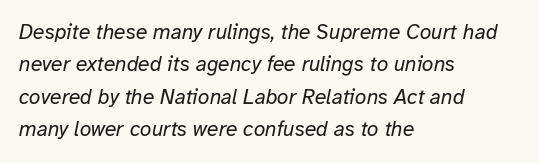
{"italic": "yes", "lean": "right", "slant_degrees": 12, "bold": "no", "underline": "no", "align": "left", "line_spacing": "normal", "line_spacing_ratio": 1.54, "letter_spacing": "normal", "letter_spacing_em": 0.0, "glyph_px": 21}
